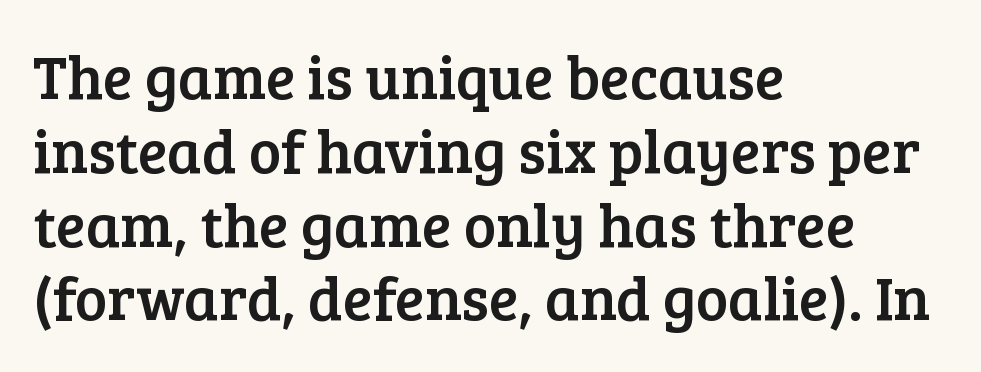
Q: Is the text italic (slanted)? A: No, it is upright.
Q: Is the typeface a serif or a sans-serif typeface? A: Serif.
Q: Is the text underlined? A: No.
Q: How is the paragraph aligned? A: Left-aligned.
Q: Is the spacing between letters normal or unusually wide? A: Normal.
Q: Width (condensed, normal, or wide)? A: Normal.
Q: Stroke contrast? A: Low.
Q: x-height? A: Medium.
Q: Monospaced? A: No.
